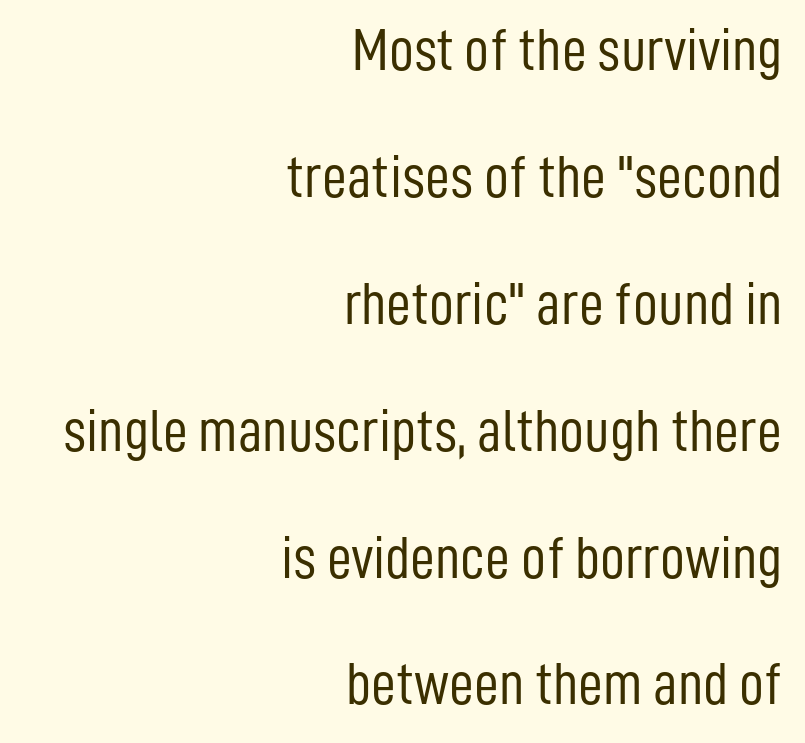
Here the designer chose a conventional face with non-uniform glyph widths. It's the straight-up-and-down kind of type. The face used here is a sans, in the tradition of grotesques and geometrics. Any mark beneath the type? The region is blank.
